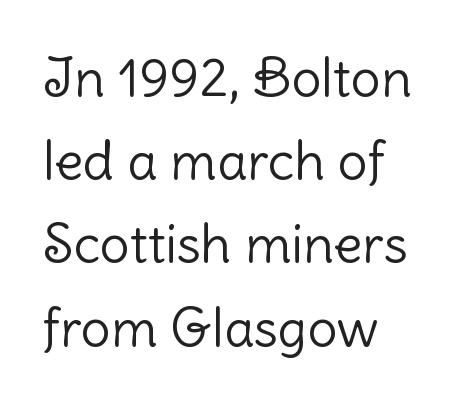
{"serif": "no", "italic": "no", "bold": "no", "weight": "light", "width": "normal", "stroke_contrast": "low", "x_height": "medium", "monospaced": "no", "underline": "no", "line_spacing": "normal", "line_spacing_ratio": 1.57, "letter_spacing": "normal", "letter_spacing_em": 0.0, "glyph_px": 53}
